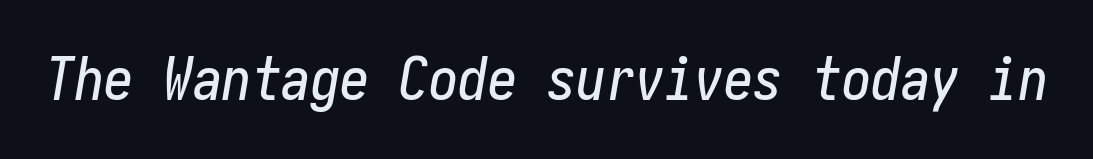
Designer's note — italics engaged. The space directly below the letters is spotless. Tracking value appears to be zero — textbook default spacing.
